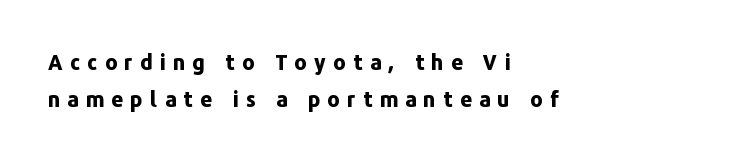
The image shows 21 px bold type, upright; set left-aligned, line spacing 1.76x, unusually wide letter spacing (+0.34 em), not underlined.
